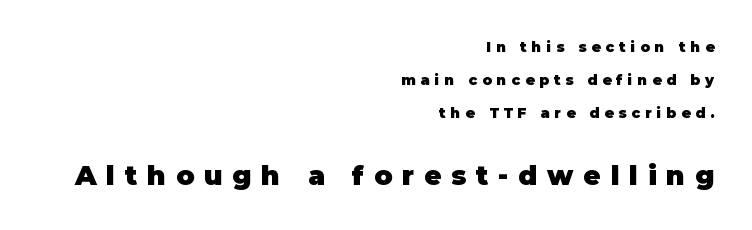
The rendering uses a large line-height, opening up the rows. Scale increases going downward across the two blocks. The rendering inserts visible extra space after every character. The strokes are fattened all the way to bold. A roman cut, with each character standing at attention. The passage is arranged like a letterhead date or caption credit — flush right.
